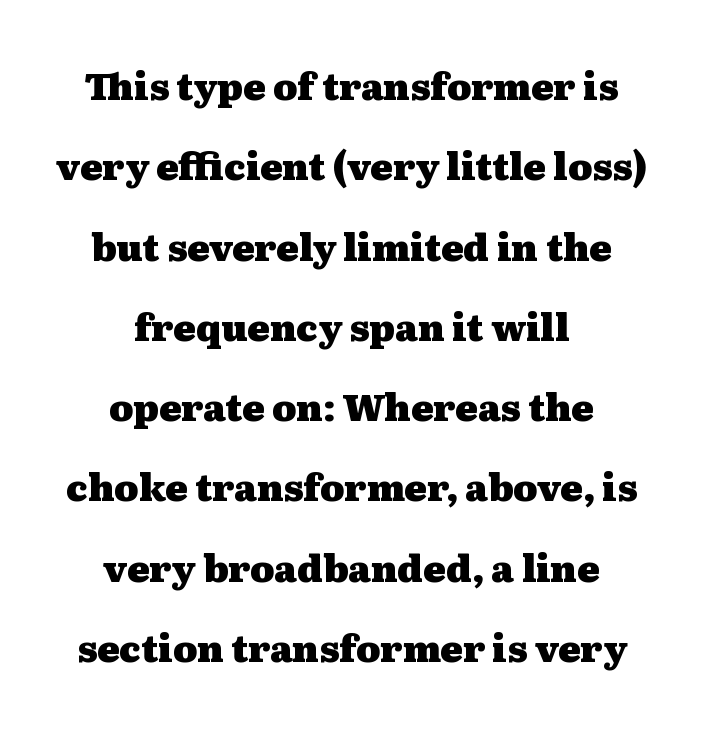
The foot of each line stays bare and open. This sample has the flowing, uneven cadence of proportional lettering. Centered paragraph, ragged on both sides. Does the type have serifs? Yes, each stem ends in a small foot.
